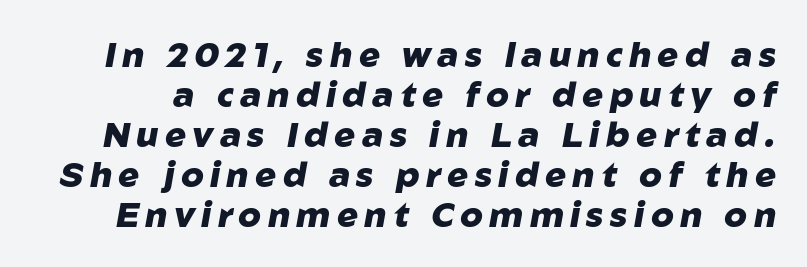
These lines carry a lot of weight — the face is fully bold. Closely set lines give the paragraph a compact silhouette. Bare-footed words on every line. A typesetter would call this proportional, since set widths differ per character. The passage shown leans; its letterforms are oblique.
